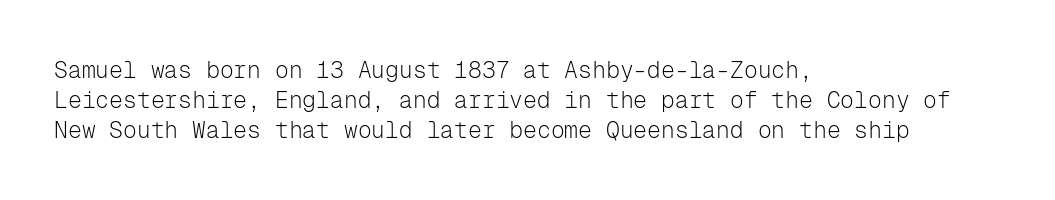
{"italic": "no", "bold": "no", "underline": "no", "align": "left", "line_spacing": "normal", "line_spacing_ratio": 1.31, "letter_spacing": "normal", "letter_spacing_em": 0.0, "glyph_px": 23}
